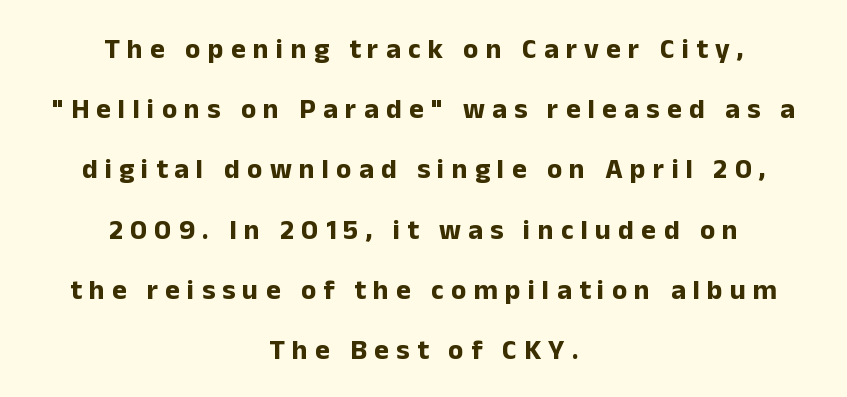
Type without underlining. You'd pick this weight for a headline — it's a proper bold. Italic? Not at all — the glyphs are vertical. A typesetter would call this proportional, since set widths differ per character. Each letter's strokes conclude bluntly, with no projecting serifs. The vertical gap from one line to the next is large.
